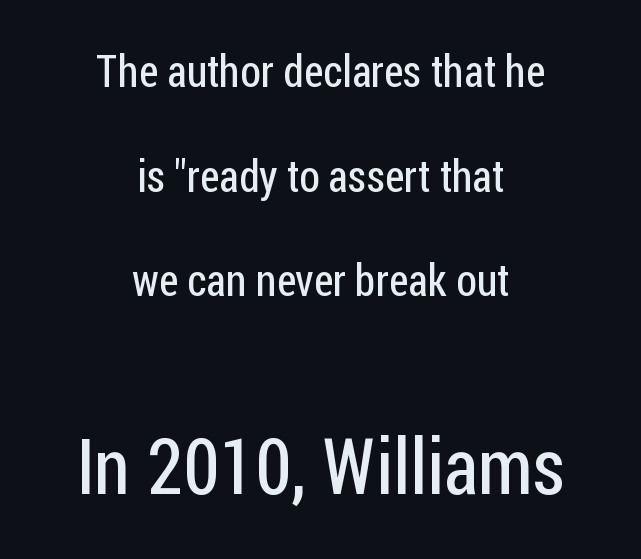
Q: Is the text bold? A: No.
Q: Is the text italic (slanted)? A: No, it is upright.
Q: Is the typeface a serif or a sans-serif typeface? A: Sans-serif.
Q: Is the text underlined? A: No.
Q: How is the paragraph aligned? A: Centered.
Q: Is the spacing between letters normal or unusually wide? A: Normal.
Q: Is the spacing between lines tight, normal or loose? A: Loose.
Q: Which block of text is set in a larger size, the first (top) or the second (bottom)? A: The second (bottom) one.
Q: Width (condensed, normal, or wide)? A: Condensed.
Q: Stroke contrast? A: Low.
Q: x-height? A: Medium.
Q: Monospaced? A: No.
